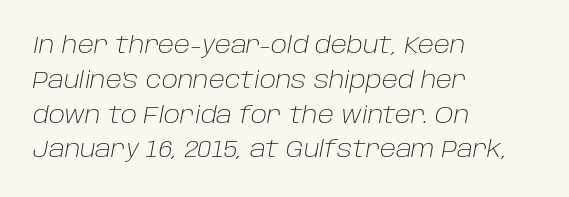
{"italic": "yes", "lean": "right", "slant_degrees": 10, "bold": "no", "underline": "no", "align": "left", "line_spacing": "normal", "line_spacing_ratio": 1.45, "letter_spacing": "normal", "letter_spacing_em": 0.0, "glyph_px": 24}
